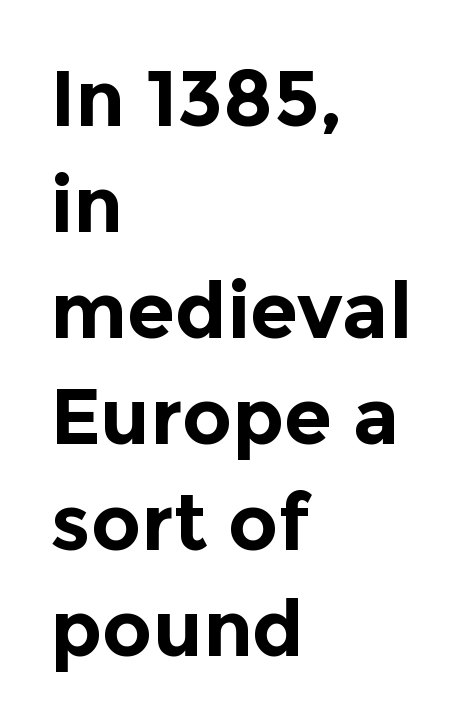
The image shows 78 px bold sans-serif type, upright; set left-aligned, normal line spacing (1.36x), normal letter spacing, not underlined; a medium x-height.
